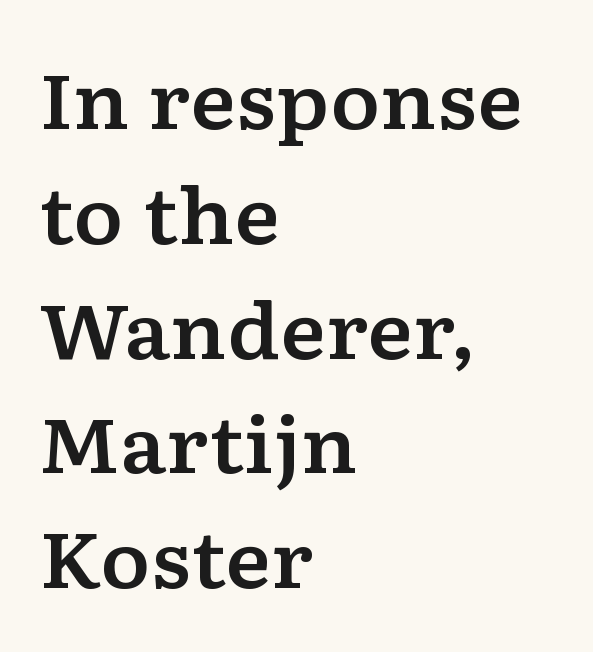
The image shows 76 px wide serif type, upright; set left-aligned, normal line spacing (1.51x), normal letter spacing, not underlined; low stroke contrast and a medium x-height.
